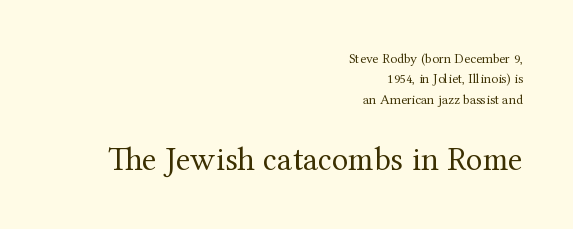
{"serif": "yes", "italic": "no", "bold": "no", "weight": "regular", "width": "normal", "stroke_contrast": "medium", "x_height": "medium", "monospaced": "no", "underline": "no", "align": "right", "line_spacing": "normal", "line_spacing_ratio": 1.46, "letter_spacing": "normal", "letter_spacing_em": 0.0, "larger_block": "second", "size_ratio": 2.43, "glyph_px": 34}
